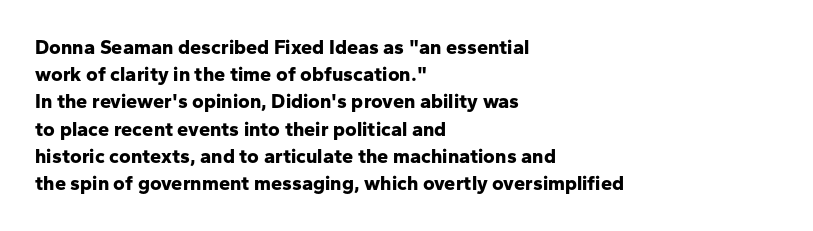
Vertical strokes here are truly vertical. Line spacing here is normal. The rendering anchors every line to the left-hand side. Short note: letters normally spaced. Has an underline been added? It has not. The sample has been set heavy, in full bold.
